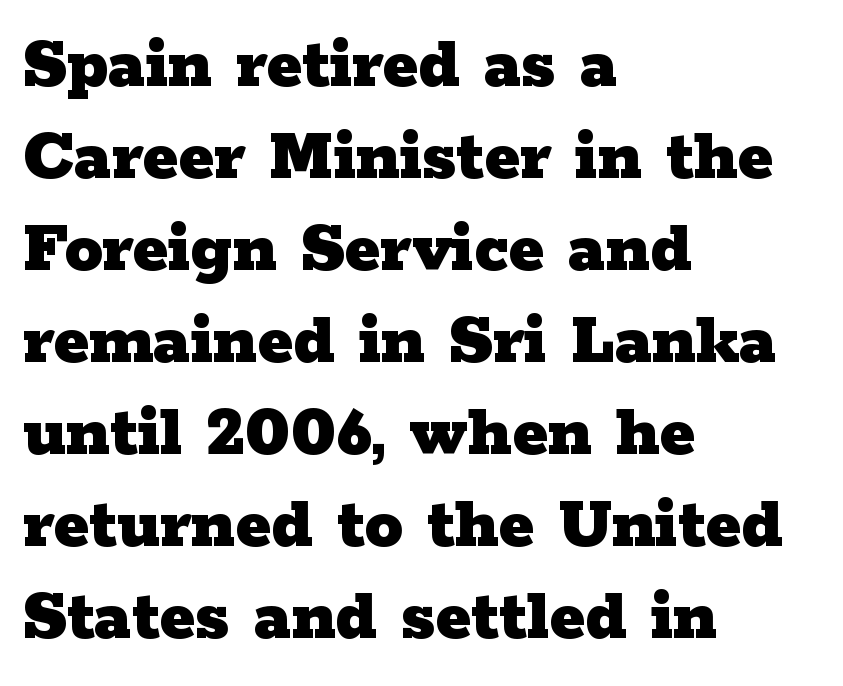
{"serif": "yes", "italic": "no", "bold": "yes", "weight": "heavy", "width": "wide", "stroke_contrast": "low", "x_height": "medium", "monospaced": "no", "underline": "no", "align": "left", "line_spacing_ratio": 1.21, "letter_spacing": "normal", "letter_spacing_em": 0.0, "glyph_px": 76}
